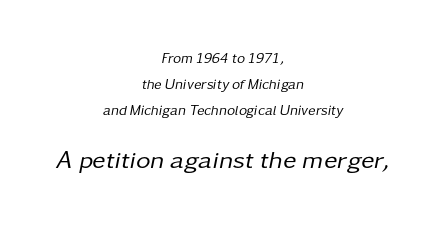
Q: Is the text bold? A: No.
Q: Is the text italic (slanted)? A: Yes, it leans right by about 11 degrees.
Q: Is the text underlined? A: No.
Q: How is the paragraph aligned? A: Centered.
Q: Is the spacing between letters normal or unusually wide? A: Normal.
Q: Which block of text is set in a larger size, the first (top) or the second (bottom)? A: The second (bottom) one.
